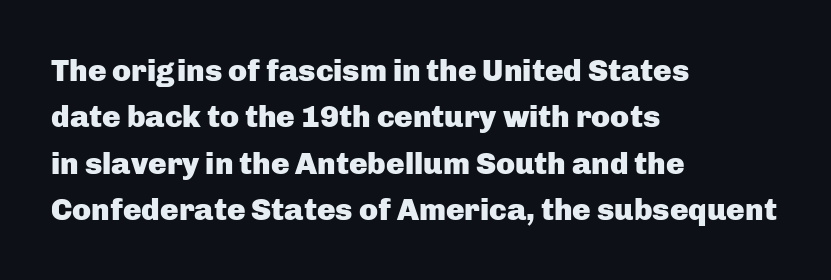
Q: Is the text bold? A: Yes.
Q: Is the text italic (slanted)? A: No, it is upright.
Q: Is the typeface a serif or a sans-serif typeface? A: Sans-serif.
Q: Is the text underlined? A: No.
Q: How is the paragraph aligned? A: Left-aligned.
Q: Is the spacing between letters normal or unusually wide? A: Normal.
Q: Is the spacing between lines tight, normal or loose? A: Normal.
Q: Width (condensed, normal, or wide)? A: Normal.
Q: Stroke contrast? A: Low.
Q: x-height? A: Medium.
Q: Monospaced? A: No.
